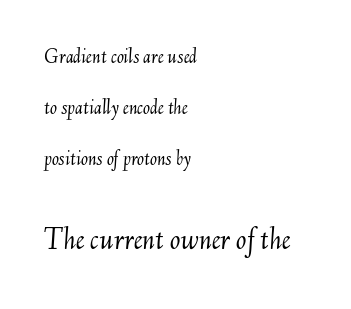
{"italic": "yes", "lean": "right", "slant_degrees": 6, "bold": "no", "weight": "light", "width": "normal", "stroke_contrast": "medium", "x_height": "small", "monospaced": "no", "underline": "no", "align": "left", "line_spacing": "loose", "line_spacing_ratio": 2.42, "letter_spacing": "normal", "letter_spacing_em": 0.0, "larger_block": "second", "size_ratio": 1.48, "glyph_px": 31}
